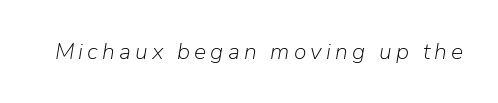
{"italic": "yes", "lean": "right", "slant_degrees": 9, "bold": "no", "underline": "no", "glyph_px": 23}
